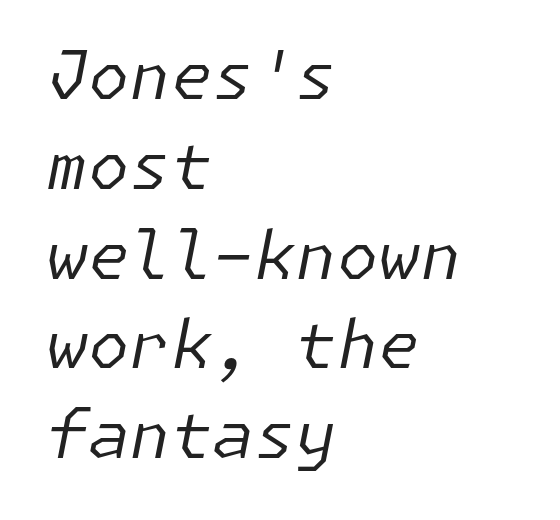
The image shows 67 px regular-weight type, italic (leaning right); set left-aligned, normal line spacing (1.34x), normal letter spacing, not underlined; low stroke contrast and a medium x-height.
